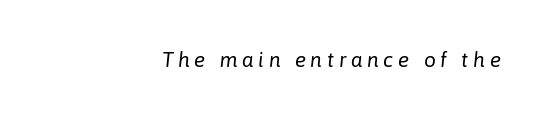
The image shows 21 px text type, italic (leaning right); set right-aligned, unusually wide letter spacing (+0.22 em), not underlined.
